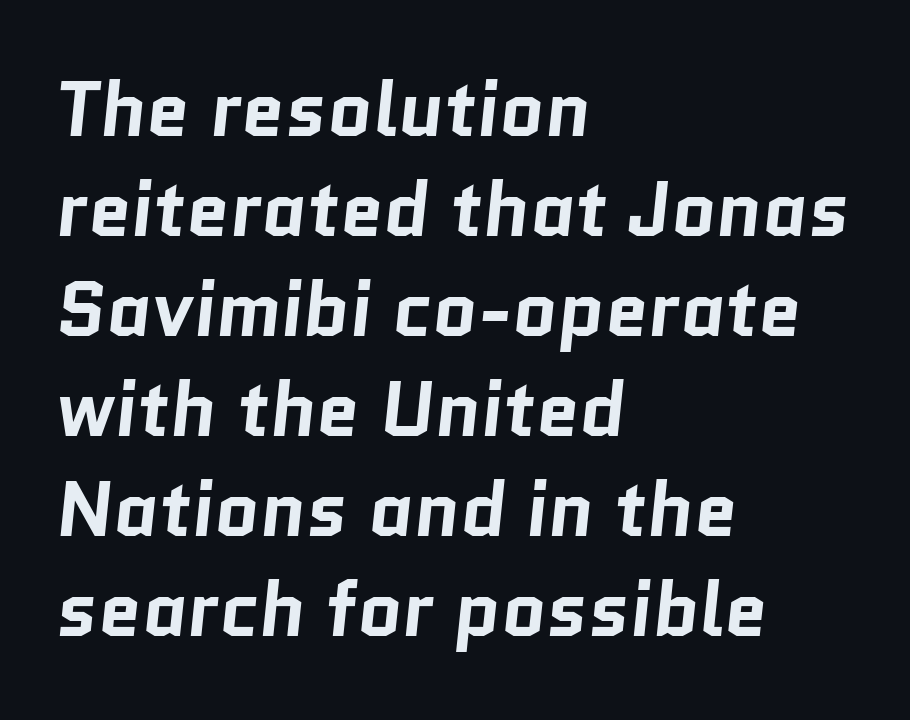
Q: Is the text bold? A: Yes.
Q: Is the typeface a serif or a sans-serif typeface? A: Sans-serif.
Q: Is the text underlined? A: No.
Q: How is the paragraph aligned? A: Left-aligned.
Q: Is the spacing between letters normal or unusually wide? A: Normal.
Q: Is the spacing between lines tight, normal or loose? A: Normal.
Q: Width (condensed, normal, or wide)? A: Normal.
Q: Stroke contrast? A: Low.
Q: x-height? A: Medium.
Q: Monospaced? A: No.
